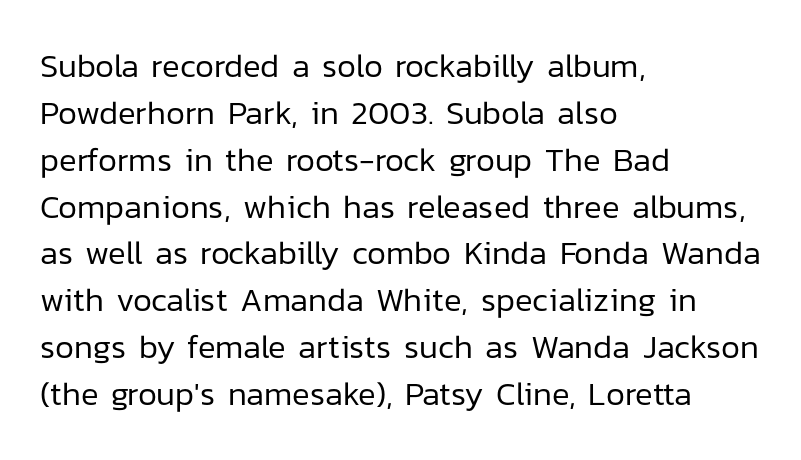
The image shows 33 px regular-weight sans-serif type, upright; set left-aligned, normal line spacing (1.42x), normal letter spacing, not underlined; low stroke contrast and a medium x-height.
